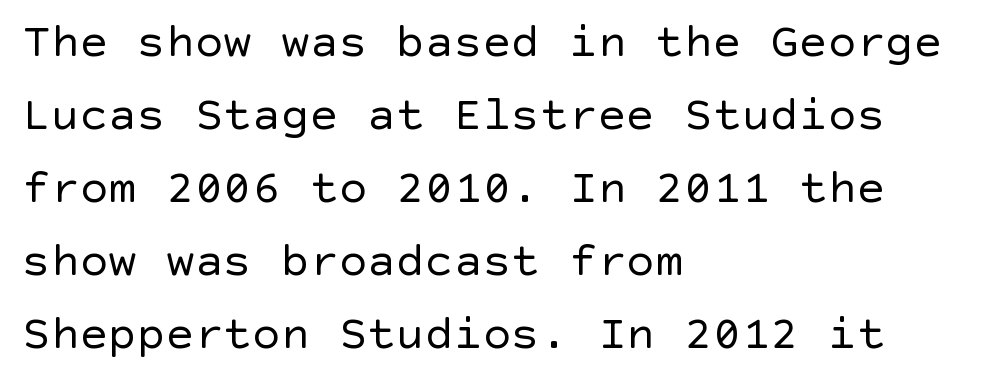
This rendering employs a face without finishing strokes, i.e., a sans-serif. Stroke mass is kept to a normal reading level or below. Notice how descenders clear the ascenders below comfortably — that's standard leading. The lettering holds an erect, upright posture throughout.
